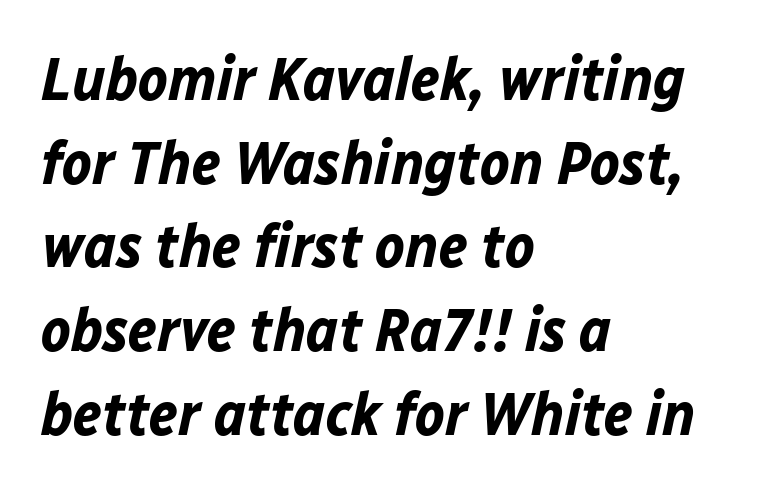
Characters are canted at an angle relative to the baseline's perpendicular. Compared with a centered layout, this one pins lines to the left instead. Thick stems and heavy bowls — unmistakably bold. This rendering features lettering with no underline.
